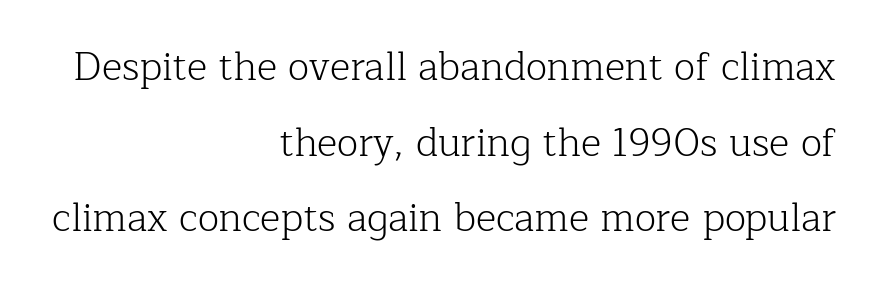
{"serif": "yes", "italic": "no", "bold": "no", "weight": "light", "width": "normal", "stroke_contrast": "low", "x_height": "medium", "monospaced": "no", "underline": "no", "align": "right", "line_spacing": "loose", "line_spacing_ratio": 1.94, "letter_spacing": "normal", "letter_spacing_em": 0.0, "glyph_px": 39}
